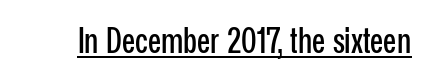
{"serif": "no", "italic": "no", "width": "condensed", "stroke_contrast": "low", "x_height": "medium", "monospaced": "no", "underline": "yes", "letter_spacing": "normal", "letter_spacing_em": 0.0, "glyph_px": 35}
